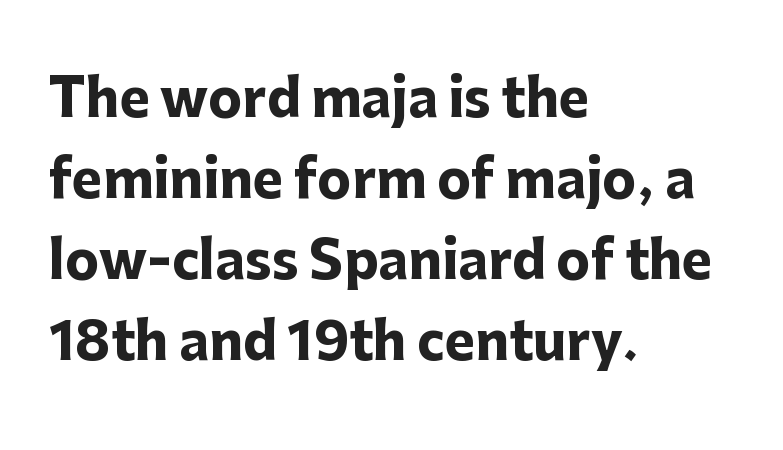
Q: Is the text bold? A: Yes.
Q: Is the text italic (slanted)? A: No, it is upright.
Q: Is the typeface a serif or a sans-serif typeface? A: Sans-serif.
Q: Is the text underlined? A: No.
Q: How is the paragraph aligned? A: Left-aligned.
Q: Is the spacing between letters normal or unusually wide? A: Normal.
Q: Is the spacing between lines tight, normal or loose? A: Normal.
Q: Width (condensed, normal, or wide)? A: Normal.
Q: Stroke contrast? A: Low.
Q: x-height? A: Medium.
Q: Monospaced? A: No.
